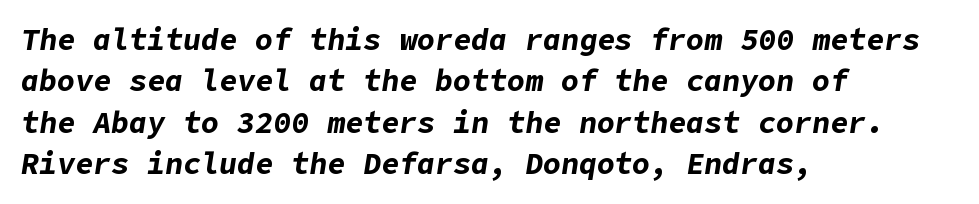
Q: Is the text bold? A: Yes.
Q: Is the text italic (slanted)? A: Yes, it leans right by about 9 degrees.
Q: Is the text underlined? A: No.
Q: How is the paragraph aligned? A: Left-aligned.
Q: Is the spacing between letters normal or unusually wide? A: Normal.
Q: Is the spacing between lines tight, normal or loose? A: Normal.
Q: Width (condensed, normal, or wide)? A: Normal.
Q: Stroke contrast? A: Low.
Q: x-height? A: Medium.
